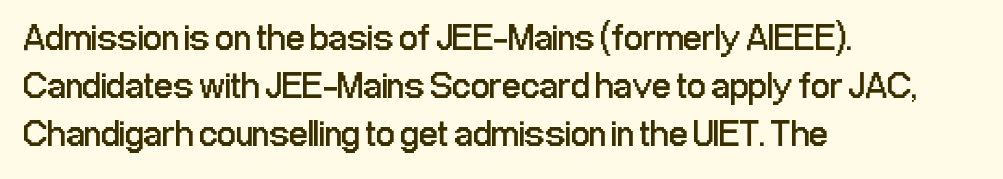
Q: Is the text bold? A: No.
Q: Is the text italic (slanted)? A: No, it is upright.
Q: Is the typeface a serif or a sans-serif typeface? A: Sans-serif.
Q: Is the text underlined? A: No.
Q: How is the paragraph aligned? A: Left-aligned.
Q: Is the spacing between letters normal or unusually wide? A: Normal.
Q: Is the spacing between lines tight, normal or loose? A: Normal.
Q: Width (condensed, normal, or wide)? A: Condensed.
Q: Stroke contrast? A: Low.
Q: x-height? A: Medium.
Q: Monospaced? A: No.
